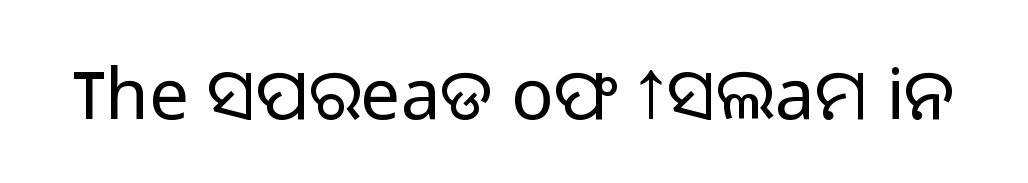
Q: Is the text bold? A: No.
Q: Is the text italic (slanted)? A: No, it is upright.
Q: Is the typeface a serif or a sans-serif typeface? A: Sans-serif.
Q: Is the text underlined? A: No.
Q: Is the spacing between letters normal or unusually wide? A: Normal.
Q: Width (condensed, normal, or wide)? A: Normal.
Q: Stroke contrast? A: Low.
Q: x-height? A: Medium.
Q: Monospaced? A: No.
